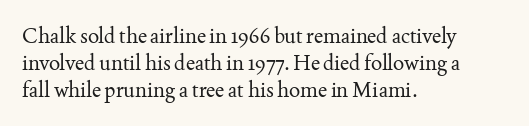
{"italic": "no", "bold": "no", "underline": "no", "align": "left", "line_spacing": "normal", "line_spacing_ratio": 1.28, "letter_spacing": "normal", "letter_spacing_em": 0.0, "glyph_px": 21}
